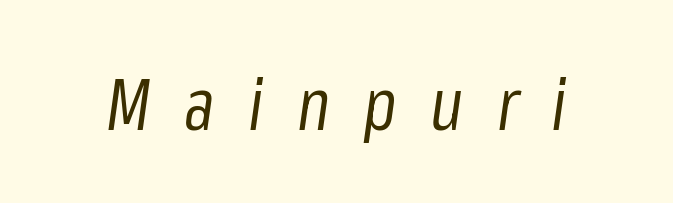
{"italic": "yes", "lean": "right", "slant_degrees": 8, "bold": "no", "weight": "regular", "width": "condensed", "stroke_contrast": "low", "x_height": "medium", "monospaced": "no", "underline": "no", "letter_spacing": "wide", "letter_spacing_em": 0.46, "glyph_px": 72}
